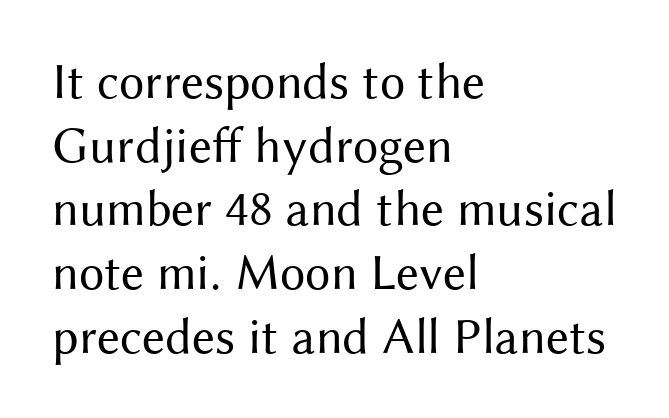
Lines of text with bare space underneath. Is the letter spacing exaggerated? No — it looks like the ordinary default. Check where the strokes stop: nothing finishes them off — pure sans. The weight tops out at a normal text grade. This sample has the flowing, uneven cadence of proportional lettering.
